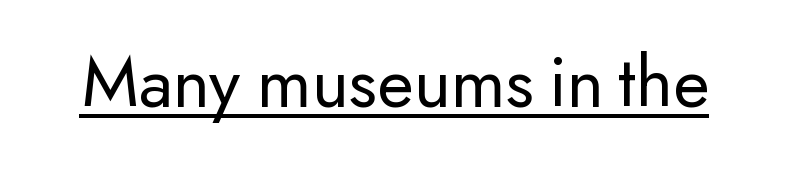
This is underlined copy, the kind a proofreader might mark for attention. This sample uses an upright cut, with every glyph sitting square on the baseline. Nothing heavy about these letters — not bold at all. Spacing between characters is what you'd get straight out of the box. The glyphs in this specimen are sans serif.
